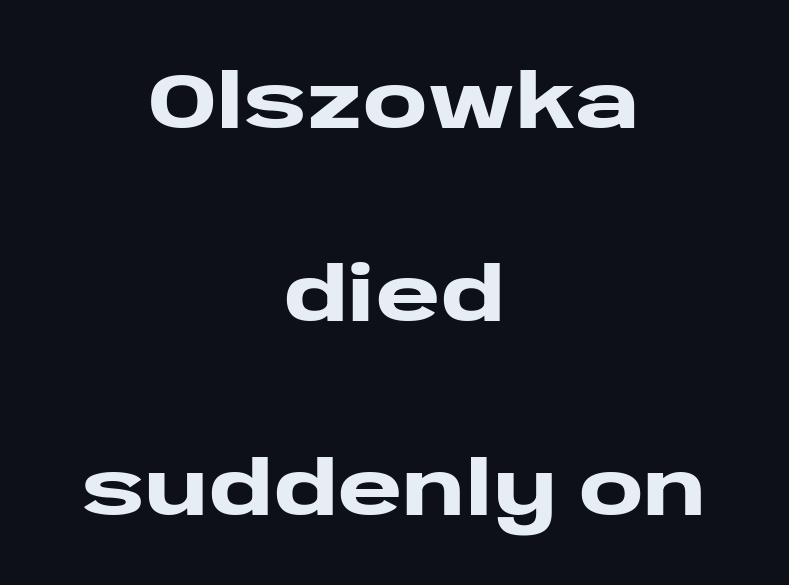
{"serif": "no", "italic": "no", "bold": "yes", "weight": "heavy", "width": "wide", "stroke_contrast": "low", "x_height": "large", "monospaced": "no", "underline": "no", "align": "center", "line_spacing": "loose", "line_spacing_ratio": 2.48, "letter_spacing": "normal", "letter_spacing_em": 0.0, "glyph_px": 78}
